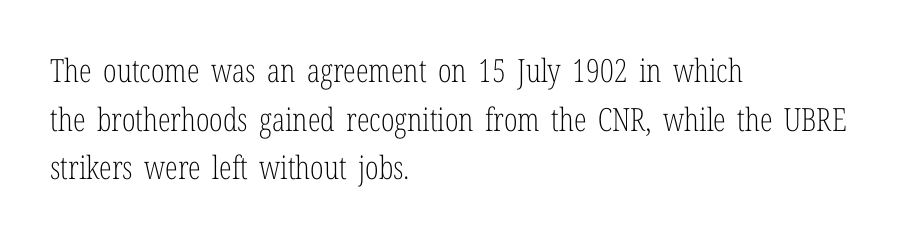
{"serif": "yes", "italic": "no", "bold": "no", "weight": "light", "width": "condensed", "stroke_contrast": "low", "x_height": "medium", "monospaced": "no", "underline": "no", "align": "left", "line_spacing": "normal", "line_spacing_ratio": 1.52, "letter_spacing": "normal", "letter_spacing_em": 0.0, "glyph_px": 32}
